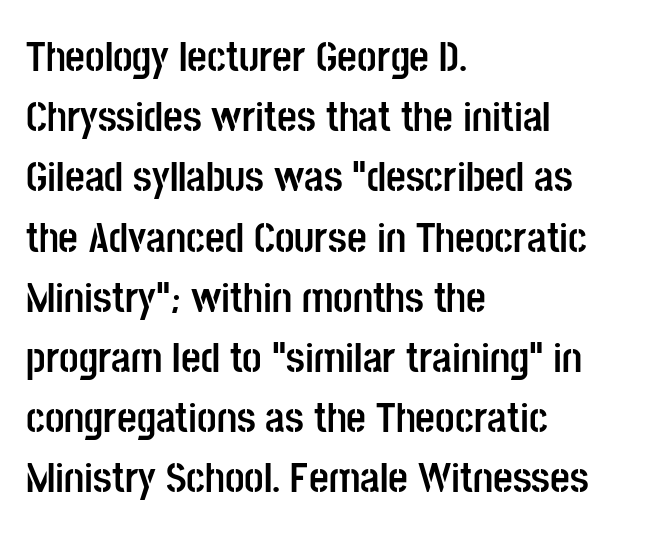
{"serif": "no", "italic": "no", "bold": "yes", "weight": "semibold", "width": "condensed", "stroke_contrast": "low", "x_height": "large", "monospaced": "no", "underline": "no", "align": "left", "line_spacing": "normal", "line_spacing_ratio": 1.4, "letter_spacing": "normal", "letter_spacing_em": 0.0, "glyph_px": 43}
